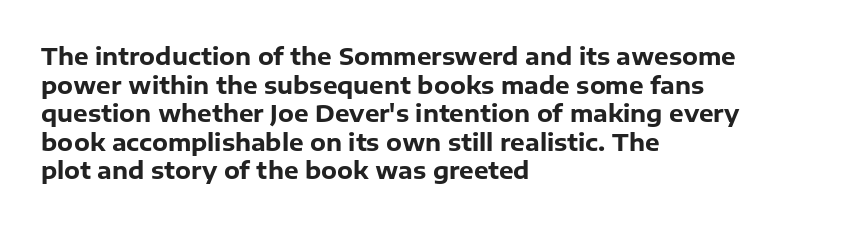
Every character sits straight up, as roman type does. Stroke thickness is high; the sample reads as a true bold. Inter-character spacing is left at the font's built-in metrics. Casual observation: everything's shoved over to the left. The specimen omits any rule beneath the text block's lines.
